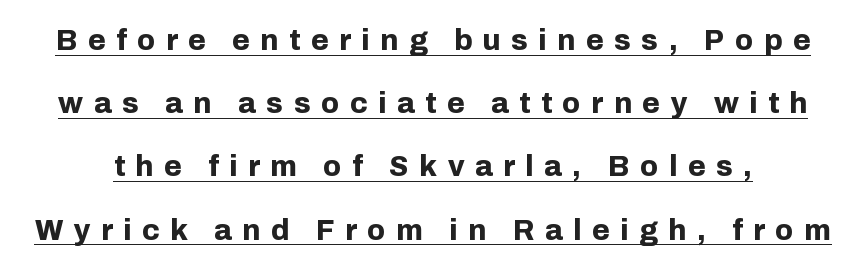
The image shows 29 px bold sans-serif type, upright; set loose line spacing (2.18x), unusually wide letter spacing (+0.36 em), underlined; low stroke contrast and a medium x-height.
